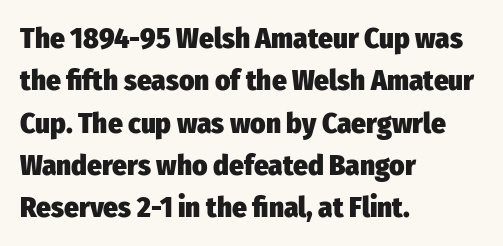
{"serif": "no", "italic": "no", "bold": "yes", "weight": "heavy", "width": "condensed", "stroke_contrast": "low", "x_height": "medium", "monospaced": "no", "underline": "no", "align": "left", "line_spacing": "normal", "line_spacing_ratio": 1.46, "letter_spacing": "normal", "letter_spacing_em": 0.0, "glyph_px": 29}
